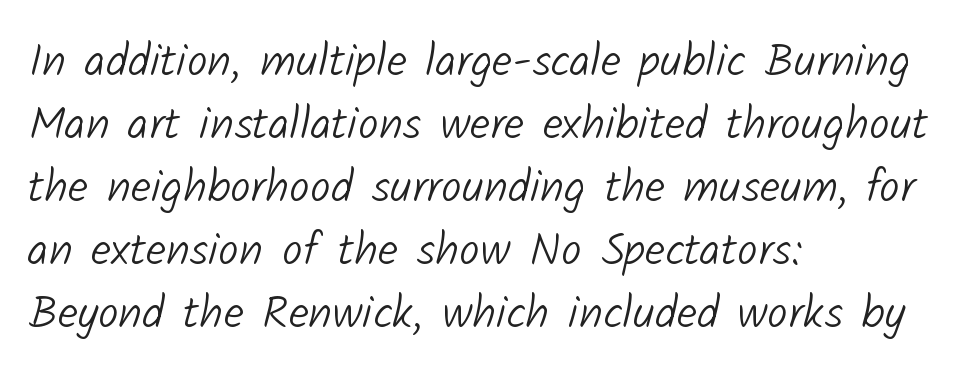
{"serif": "no", "bold": "no", "weight": "light", "width": "normal", "stroke_contrast": "low", "x_height": "medium", "monospaced": "no", "underline": "no", "align": "left", "line_spacing": "normal", "line_spacing_ratio": 1.37, "letter_spacing": "normal", "letter_spacing_em": 0.0, "glyph_px": 46}
